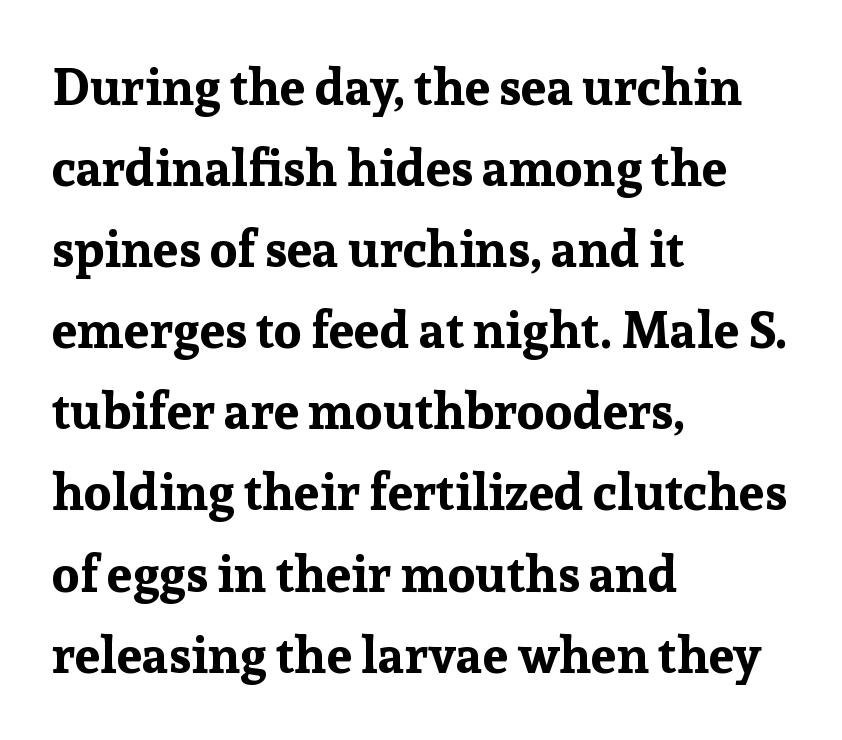
The image shows 51 px bold serif type, upright; set left-aligned, normal line spacing (1.59x), normal letter spacing, not underlined; low stroke contrast and a medium x-height.
